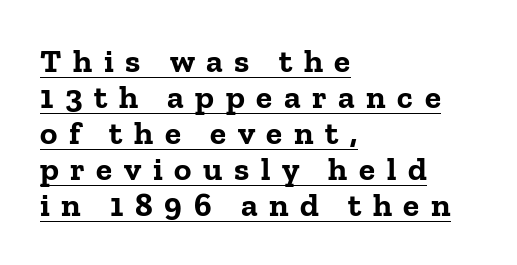
Q: Is the text bold? A: Yes.
Q: Is the text italic (slanted)? A: No, it is upright.
Q: Is the typeface a serif or a sans-serif typeface? A: Serif.
Q: Is the text underlined? A: Yes.
Q: How is the paragraph aligned? A: Left-aligned.
Q: Is the spacing between letters normal or unusually wide? A: Unusually wide.
Q: Is the spacing between lines tight, normal or loose? A: Tight.
Q: Width (condensed, normal, or wide)? A: Normal.
Q: Stroke contrast? A: Low.
Q: x-height? A: Medium.
Q: Monospaced? A: No.
